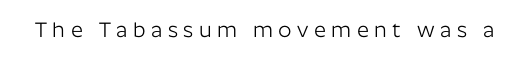
{"italic": "no", "bold": "no", "underline": "no", "letter_spacing": "wide", "letter_spacing_em": 0.26, "glyph_px": 21}
